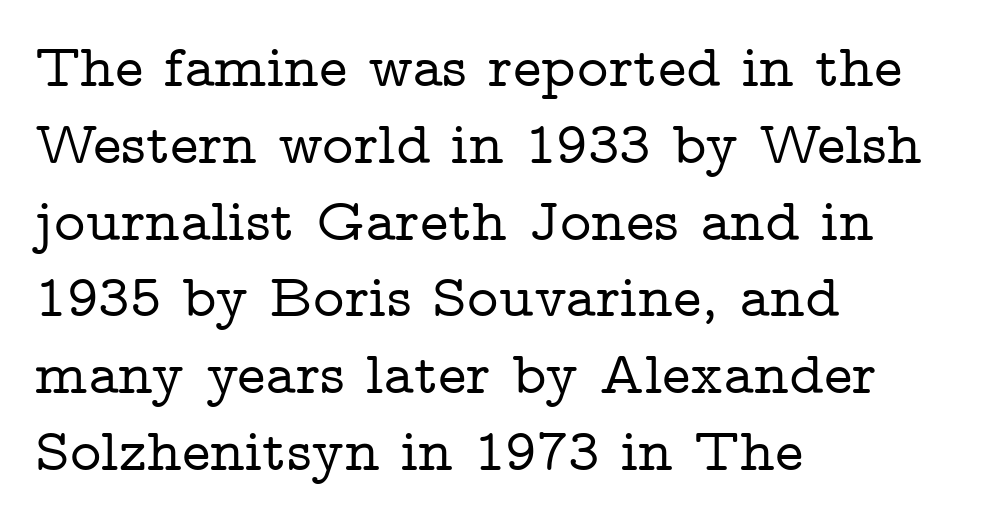
The image shows 60 px wide serif type, upright; set left-aligned, normal line spacing (1.28x), normal letter spacing, not underlined; low stroke contrast and a medium x-height.
